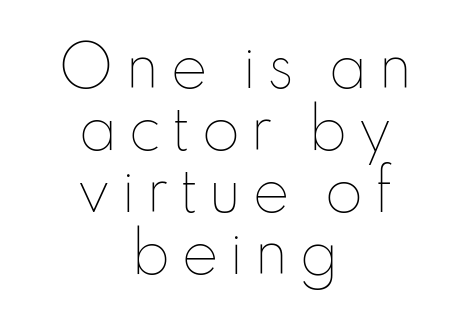
The image shows 56 px thin type, upright; set centered, tight line spacing (1.11x), not underlined; low stroke contrast and a small x-height.
